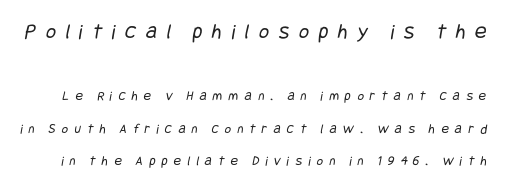
Q: Is the text bold? A: No.
Q: Is the text underlined? A: No.
Q: Is the spacing between letters normal or unusually wide? A: Unusually wide.
Q: Is the spacing between lines tight, normal or loose? A: Loose.
Q: Which block of text is set in a larger size, the first (top) or the second (bottom)? A: The first (top) one.
